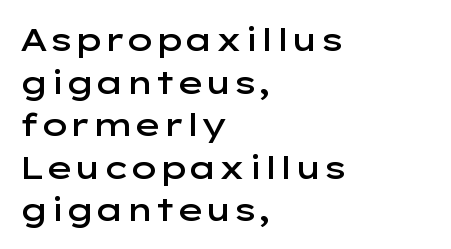
Q: Is the text bold? A: Semi-bold.
Q: Is the text italic (slanted)? A: No, it is upright.
Q: Is the typeface a serif or a sans-serif typeface? A: Sans-serif.
Q: Is the text underlined? A: No.
Q: How is the paragraph aligned? A: Left-aligned.
Q: Is the spacing between letters normal or unusually wide? A: Normal.
Q: Is the spacing between lines tight, normal or loose? A: Normal.
Q: Width (condensed, normal, or wide)? A: Wide.
Q: Stroke contrast? A: Low.
Q: x-height? A: Medium.
Q: Monospaced? A: No.
